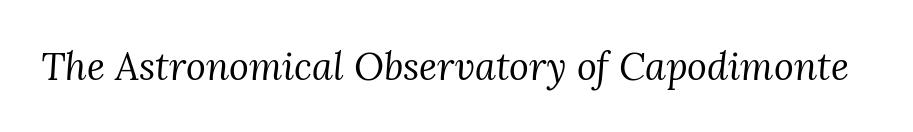
Q: Is the text bold? A: No.
Q: Is the text italic (slanted)? A: Yes, it leans right by about 3 degrees.
Q: Is the typeface a serif or a sans-serif typeface? A: Serif.
Q: Is the text underlined? A: No.
Q: Is the spacing between letters normal or unusually wide? A: Normal.
Q: Width (condensed, normal, or wide)? A: Normal.
Q: Stroke contrast? A: Medium.
Q: x-height? A: Medium.
Q: Monospaced? A: No.
